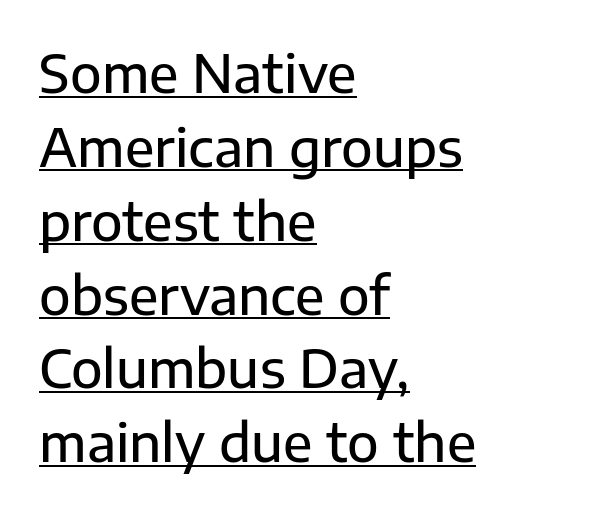
The image shows 52 px sans-serif type, upright; set left-aligned, normal line spacing (1.42x), normal letter spacing, underlined; low stroke contrast and a medium x-height.
